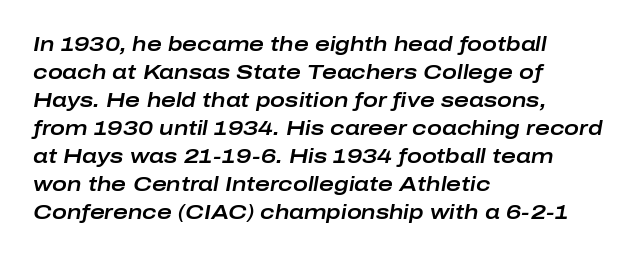
The image shows 20 px text type, italic (leaning right); set left-aligned, normal line spacing (1.4x), normal letter spacing, not underlined.
